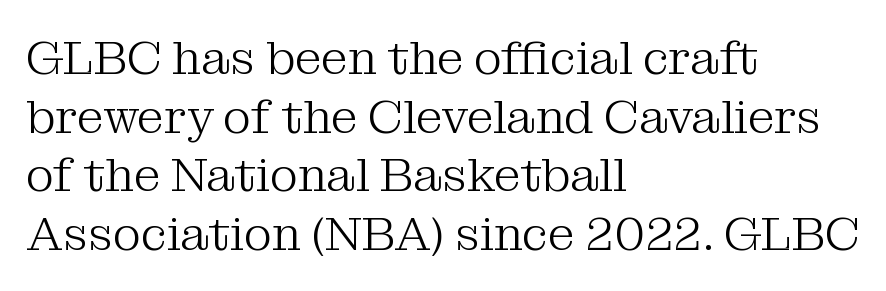
The image shows 48 px light serif type, upright; set left-aligned, line spacing 1.22x, normal letter spacing, not underlined; medium stroke contrast and a medium x-height.
